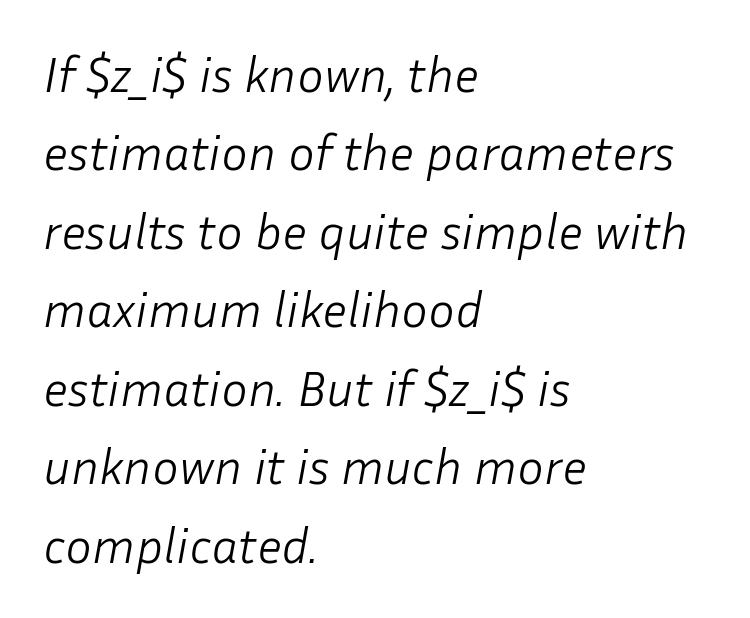
{"italic": "yes", "lean": "right", "slant_degrees": 10, "bold": "no", "weight": "light", "width": "normal", "stroke_contrast": "low", "x_height": "medium", "monospaced": "no", "underline": "no", "align": "left", "line_spacing": "normal", "line_spacing_ratio": 1.57, "letter_spacing": "normal", "letter_spacing_em": 0.0, "glyph_px": 50}
